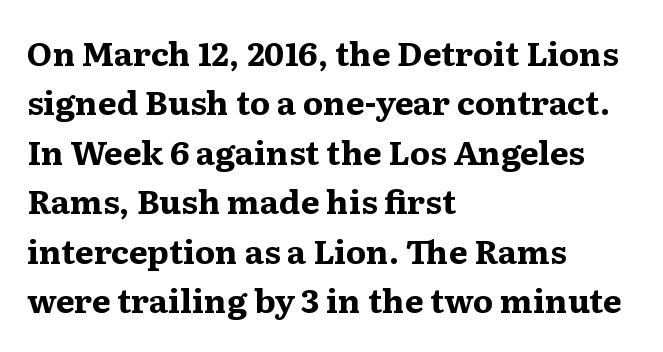
The image shows 33 px bold, wide serif type, upright; set left-aligned, normal line spacing (1.5x), normal letter spacing, not underlined; medium stroke contrast and a medium x-height.
